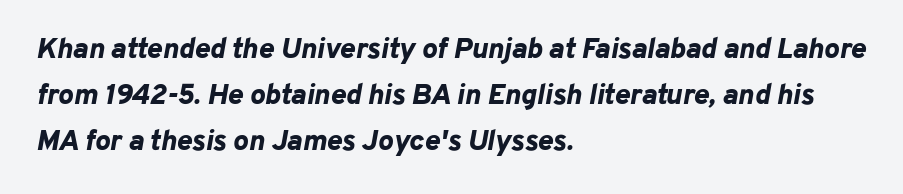
In terms of posture, this sample is oblique. The passage shown is typed in a proportional face where columns would drift. What stands out about the letter spacing? Nothing — it is the standard amount. One-word summary of the alignment: left.
